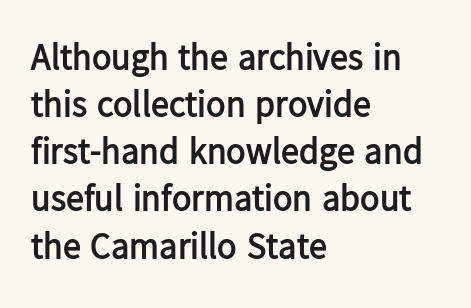
Inter-character spacing is left at the font's built-in metrics. The line-height multiplier appears to be the usual default. The compositor pushed each line to the left boundary. A bare baseline throughout the passage.
